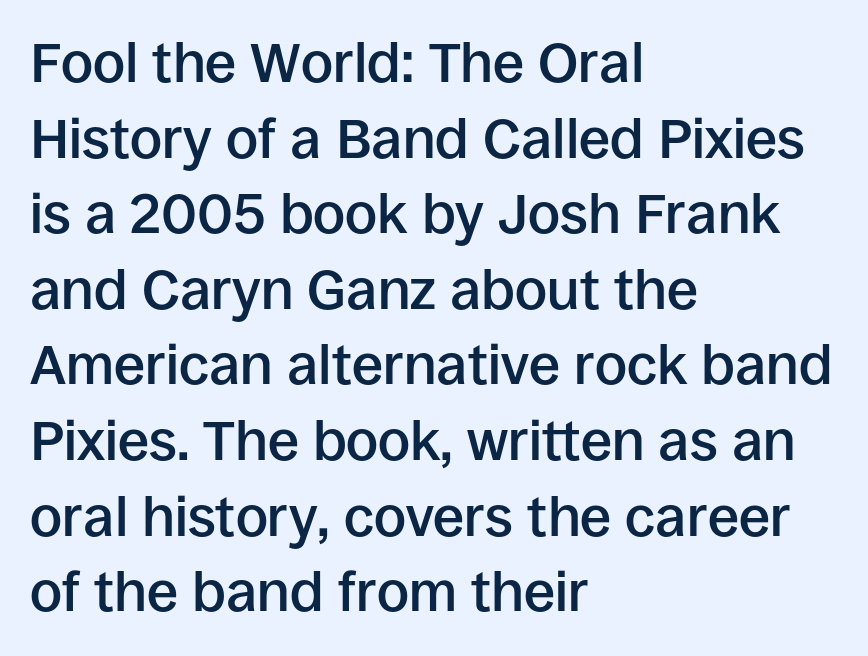
The image shows 56 px semibold sans-serif type, upright; set left-aligned, normal line spacing (1.35x), normal letter spacing, not underlined; low stroke contrast and a large x-height.
